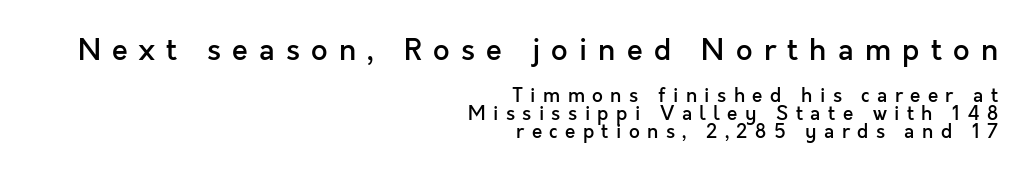
Q: Is the text bold? A: Semi-bold.
Q: Is the text italic (slanted)? A: No, it is upright.
Q: Is the typeface a serif or a sans-serif typeface? A: Sans-serif.
Q: Is the text underlined? A: No.
Q: How is the paragraph aligned? A: Right-aligned.
Q: Is the spacing between letters normal or unusually wide? A: Unusually wide.
Q: Is the spacing between lines tight, normal or loose? A: Tight.
Q: Which block of text is set in a larger size, the first (top) or the second (bottom)? A: The first (top) one.
Q: Width (condensed, normal, or wide)? A: Normal.
Q: x-height? A: Medium.
Q: Monospaced? A: No.
